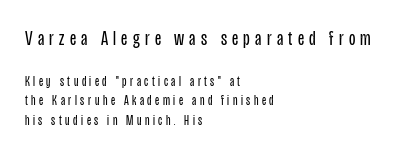
A student would notice the top passage is typeset larger than what follows. If you measured baseline to baseline, you'd find a middling distance. A quiet, ordinary-to-light weight characterises the typeface. Observe the wide spacing: letters keep a clear distance from each other.
